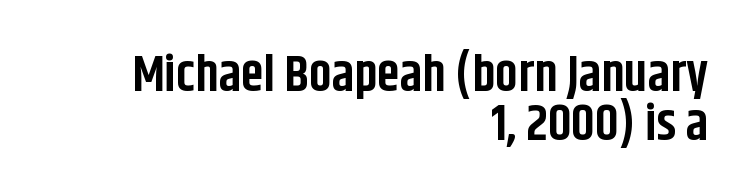
{"serif": "no", "italic": "no", "bold": "yes", "weight": "bold", "width": "condensed", "stroke_contrast": "low", "x_height": "large", "monospaced": "no", "underline": "no", "align": "right", "line_spacing": "tight", "line_spacing_ratio": 0.97, "letter_spacing": "normal", "letter_spacing_em": 0.0, "glyph_px": 51}
